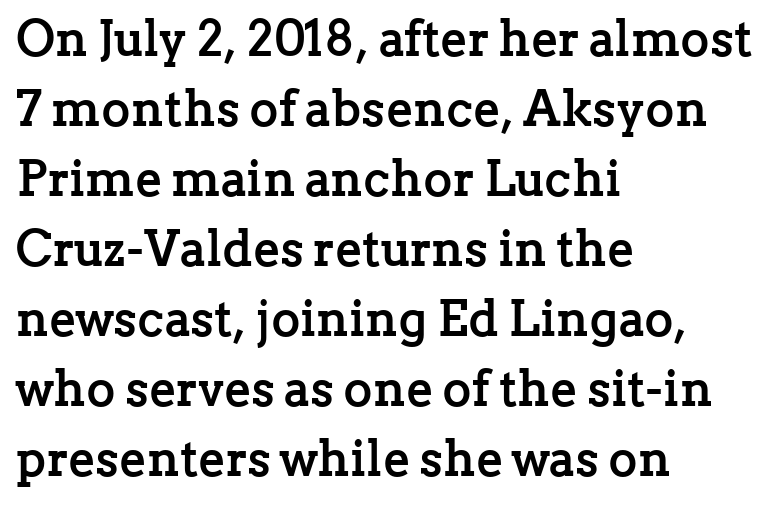
Q: Is the text bold? A: Yes.
Q: Is the text italic (slanted)? A: No, it is upright.
Q: Is the typeface a serif or a sans-serif typeface? A: Serif.
Q: Is the text underlined? A: No.
Q: How is the paragraph aligned? A: Left-aligned.
Q: Is the spacing between letters normal or unusually wide? A: Normal.
Q: Is the spacing between lines tight, normal or loose? A: Normal.
Q: Width (condensed, normal, or wide)? A: Normal.
Q: Stroke contrast? A: Low.
Q: x-height? A: Medium.
Q: Monospaced? A: No.
